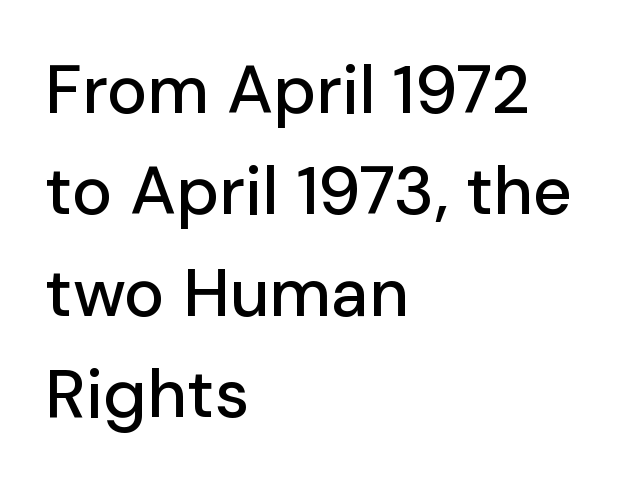
The image shows 68 px sans-serif type, upright; set left-aligned, normal line spacing (1.49x), normal letter spacing, not underlined; low stroke contrast and a medium x-height.
